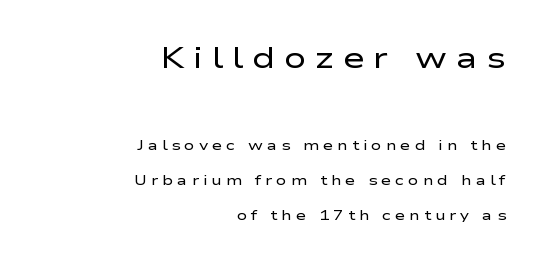
Q: Is the text bold? A: No.
Q: Is the text italic (slanted)? A: No, it is upright.
Q: Is the typeface a serif or a sans-serif typeface? A: Sans-serif.
Q: Is the text underlined? A: No.
Q: How is the paragraph aligned? A: Right-aligned.
Q: Is the spacing between letters normal or unusually wide? A: Unusually wide.
Q: Is the spacing between lines tight, normal or loose? A: Loose.
Q: Which block of text is set in a larger size, the first (top) or the second (bottom)? A: The first (top) one.
Q: Width (condensed, normal, or wide)? A: Wide.
Q: Stroke contrast? A: Low.
Q: x-height? A: Medium.
Q: Monospaced? A: No.
